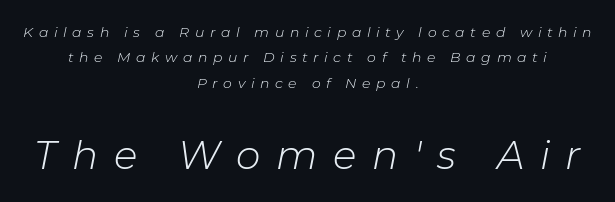
The face looks like a standard text weight, possibly lighter. Glyph-to-glyph distance is far greater than everyday printed text. Casual observation: everything's sitting right in the middle. Slanted lettering throughout.
